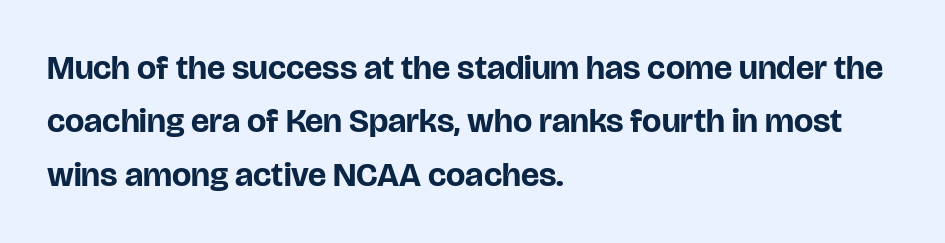
{"serif": "no", "italic": "no", "bold": "yes", "weight": "bold", "width": "normal", "stroke_contrast": "low", "x_height": "large", "monospaced": "no", "underline": "no", "align": "left", "line_spacing": "normal", "line_spacing_ratio": 1.57, "letter_spacing": "normal", "letter_spacing_em": 0.0, "glyph_px": 34}
